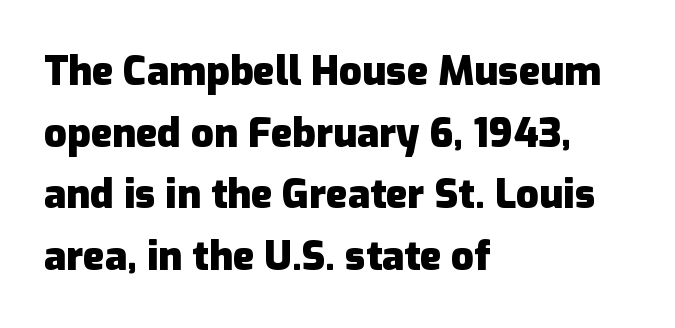
This sample uses a sans-serif face. Heft: maximum for text — a bold. Horizontal bands of white between lines are of average thickness. The text block is weighted toward the left margin, trailing off unevenly rightward.
